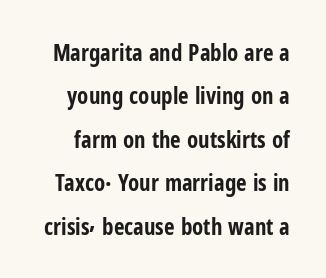
These lines were composed using upright roman letters. Tracking value appears to be zero — textbook default spacing. Any mark beneath the type? The region is blank. As a designer I'd log this as weight 700, bold.
